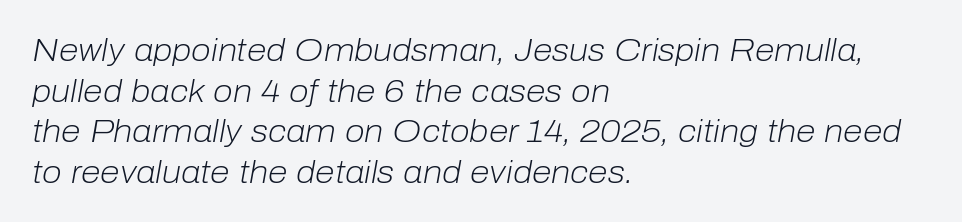
The strip under each line holds only bare page. There is no visible air inserted between adjacent glyphs. Posture: slanted. Caption: multi-line text, flush left, ragged right. Vertically, the passage feels balanced, rows spaced as you'd expect. Is this a heavy cut? Hardly; it is regular or lighter.
